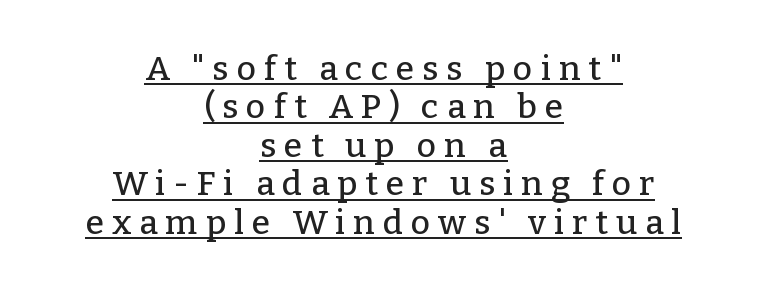
The image shows 34 px serif type, upright; set centered, tight line spacing (1.13x), unusually wide letter spacing (+0.23 em), underlined; low stroke contrast and a medium x-height.
